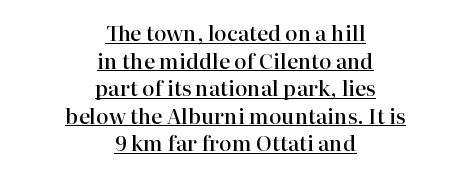
Q: Is the text bold? A: Semi-bold.
Q: Is the text italic (slanted)? A: No, it is upright.
Q: Is the text underlined? A: Yes.
Q: How is the paragraph aligned? A: Centered.
Q: Is the spacing between letters normal or unusually wide? A: Normal.
Q: Is the spacing between lines tight, normal or loose? A: Normal.
